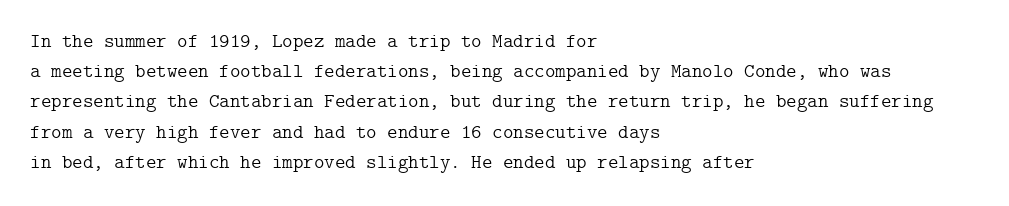
{"italic": "no", "bold": "no", "underline": "no", "align": "left", "line_spacing": "normal", "line_spacing_ratio": 1.51, "letter_spacing": "normal", "letter_spacing_em": 0.0, "glyph_px": 20}
